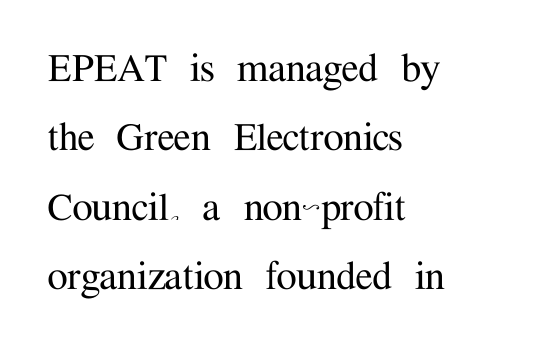
{"serif": "yes", "italic": "no", "width": "normal", "stroke_contrast": "medium", "x_height": "medium", "monospaced": "no", "underline": "no", "align": "left", "line_spacing": "normal", "line_spacing_ratio": 1.51, "letter_spacing": "normal", "letter_spacing_em": 0.0, "glyph_px": 46}
